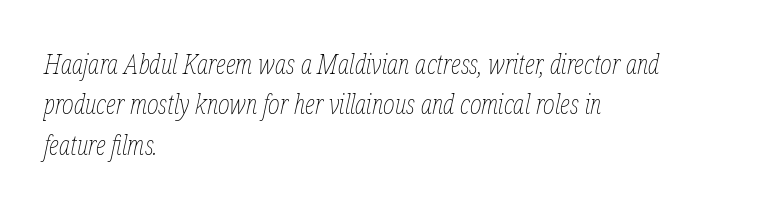
A typesetter would call this proportional, since set widths differ per character. One glance says typical: line gaps are just what's usual. Bold? No — there's no thickening of the strokes. Nobody drew a line under any word here. The gaps between neighbouring characters are ordinary and unremarkable. All the whitespace from short lines collects on the right.
